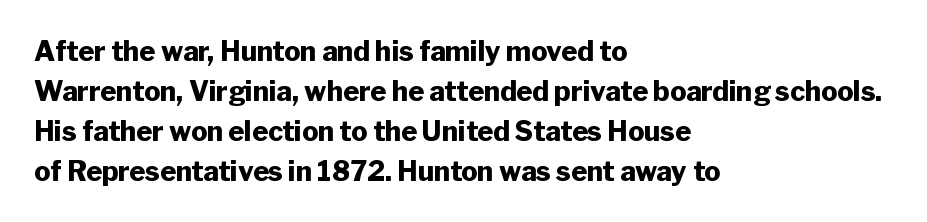
{"italic": "no", "bold": "yes", "underline": "no", "align": "left", "line_spacing": "normal", "line_spacing_ratio": 1.48, "letter_spacing": "normal", "letter_spacing_em": 0.0, "glyph_px": 27}
